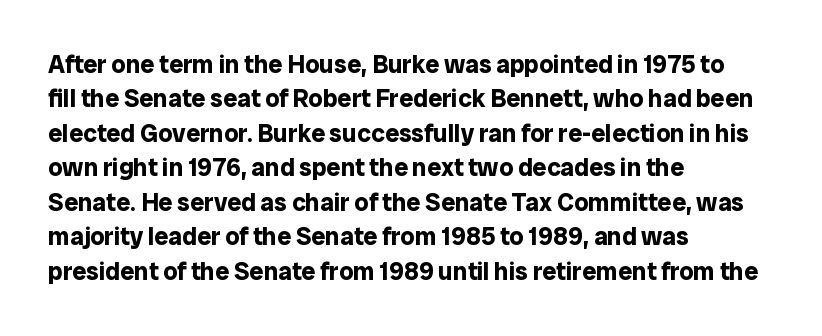
Plain, unruled lines of type. Italic: no, the glyphs are upright roman. The face used here has the dense, thick strokes of a bold. Compared with typical paragraphs, the rows here are spaced about the same. The paragraph has a hard left edge and a soft right edge. Here the glyphs are tracked normally, forming tight word shapes.
